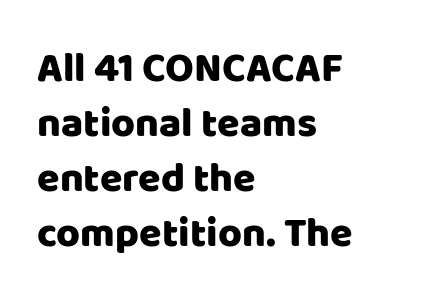
{"serif": "no", "italic": "no", "width": "normal", "stroke_contrast": "low", "x_height": "large", "monospaced": "no", "underline": "no", "align": "left", "line_spacing": "normal", "line_spacing_ratio": 1.34, "letter_spacing": "normal", "letter_spacing_em": 0.0, "glyph_px": 41}
